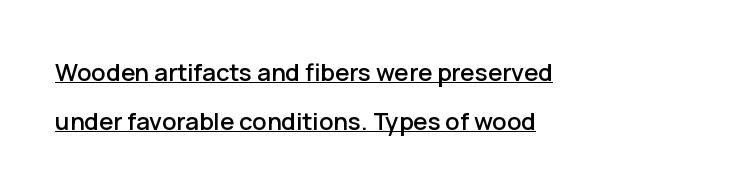
This is the regular roman posture of the typeface. Honestly, the letter spacing is just normal — you wouldn't notice it. This sample carries an underscore along the baseline area. The lines in this sample share a left origin and differ only in where they stop. Regarding leading, the lines here are spaced well apart.
